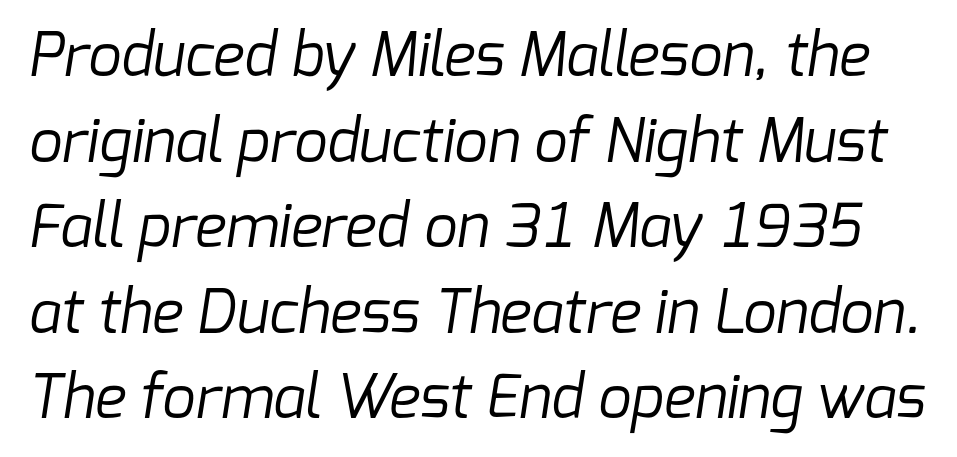
{"serif": "no", "bold": "no", "weight": "regular", "width": "normal", "stroke_contrast": "low", "x_height": "medium", "monospaced": "no", "underline": "no", "line_spacing": "normal", "line_spacing_ratio": 1.45, "letter_spacing": "normal", "letter_spacing_em": 0.0, "glyph_px": 59}
